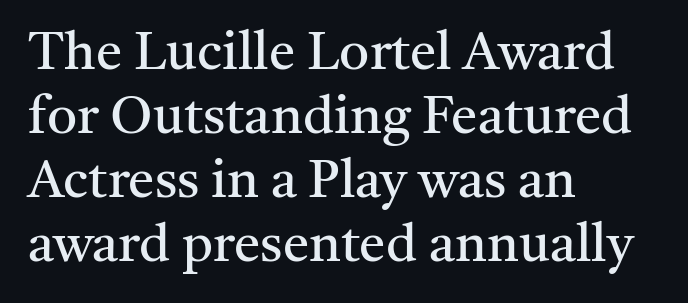
{"serif": "yes", "italic": "no", "bold": "no", "weight": "regular", "width": "normal", "stroke_contrast": "medium", "x_height": "medium", "monospaced": "no", "underline": "no", "align": "left", "line_spacing_ratio": 1.21, "letter_spacing": "normal", "letter_spacing_em": 0.0, "glyph_px": 53}
